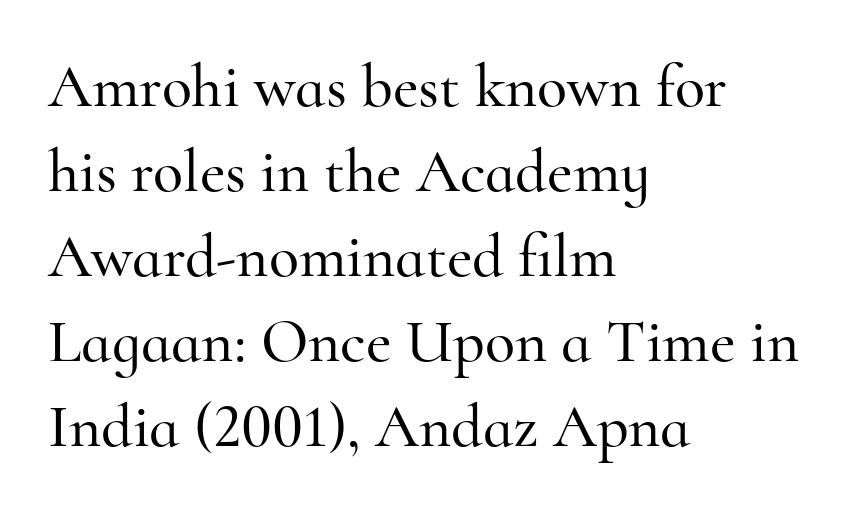
{"serif": "yes", "italic": "no", "width": "normal", "stroke_contrast": "high", "x_height": "small", "monospaced": "no", "underline": "no", "align": "left", "line_spacing": "normal", "line_spacing_ratio": 1.37, "letter_spacing": "normal", "letter_spacing_em": 0.0, "glyph_px": 62}
